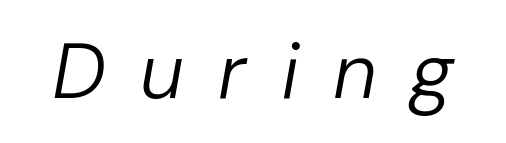
Q: Is the text bold? A: No.
Q: Is the text italic (slanted)? A: Yes, it leans right by about 10 degrees.
Q: Is the text underlined? A: No.
Q: Is the spacing between letters normal or unusually wide? A: Unusually wide.
Q: Width (condensed, normal, or wide)? A: Normal.
Q: Stroke contrast? A: Low.
Q: x-height? A: Medium.
Q: Monospaced? A: No.
